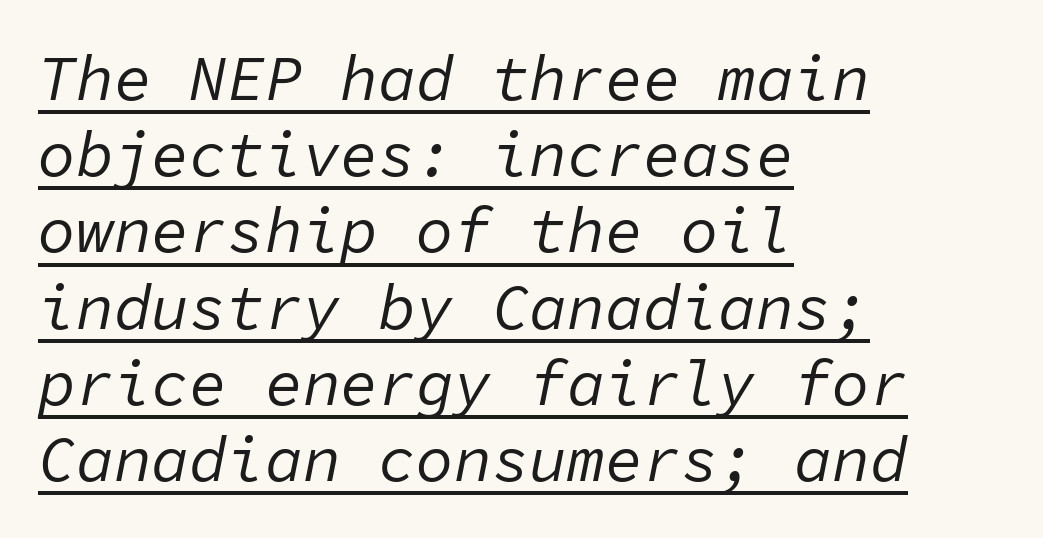
The image shows 63 px regular-weight type, italic (leaning right), monospaced; set left-aligned, line spacing 1.21x, normal letter spacing, underlined; low stroke contrast and a medium x-height.
